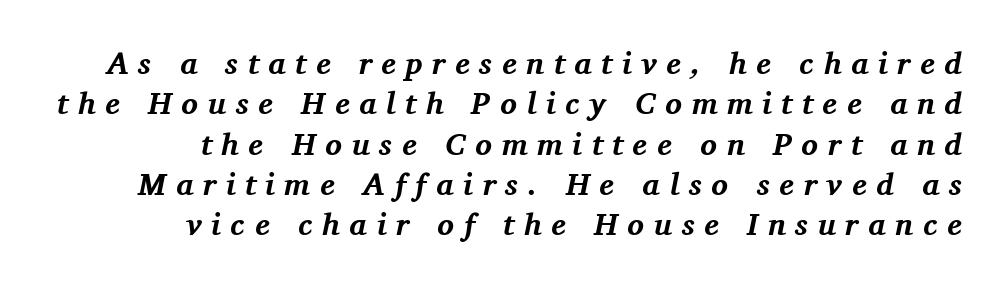
{"serif": "yes", "italic": "yes", "lean": "right", "slant_degrees": 11, "bold": "yes", "weight": "bold", "width": "normal", "stroke_contrast": "medium", "x_height": "medium", "monospaced": "no", "underline": "no", "align": "right", "line_spacing": "normal", "line_spacing_ratio": 1.3, "letter_spacing": "wide", "letter_spacing_em": 0.31, "glyph_px": 31}
